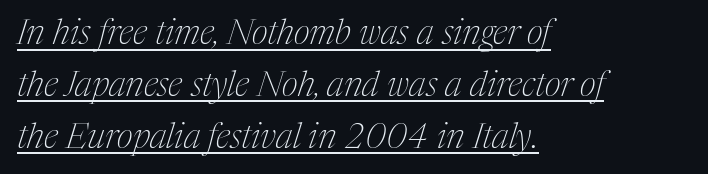
{"serif": "yes", "italic": "yes", "lean": "right", "slant_degrees": 17, "bold": "no", "weight": "thin", "width": "condensed", "stroke_contrast": "medium", "x_height": "medium", "monospaced": "no", "underline": "yes", "align": "left", "line_spacing": "normal", "line_spacing_ratio": 1.48, "letter_spacing": "normal", "letter_spacing_em": 0.0, "glyph_px": 35}
